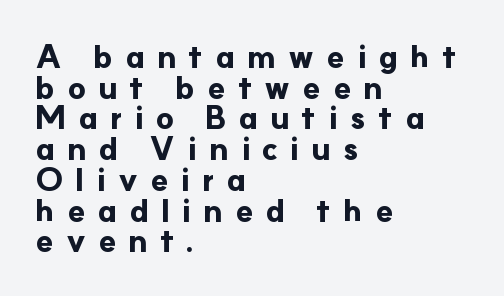
The lettering stays uniformly vertical, giving the passage a roman look. Each letter keeps its own natural width here, so spacing adapts to shape. In CSS terms this would be text-align: left. Honestly, the rows look squashed on top of each other. The typeface chosen for these lines omits serifs.
